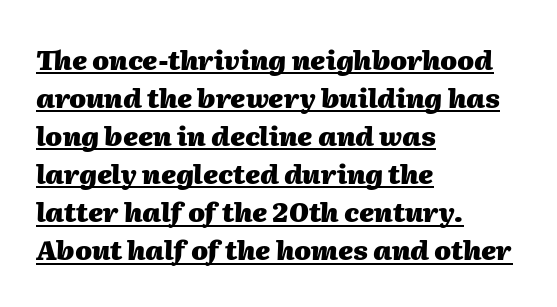
{"italic": "yes", "lean": "right", "slant_degrees": 2, "bold": "yes", "underline": "yes", "align": "left", "line_spacing": "normal", "line_spacing_ratio": 1.41, "letter_spacing": "normal", "letter_spacing_em": 0.0, "glyph_px": 27}
